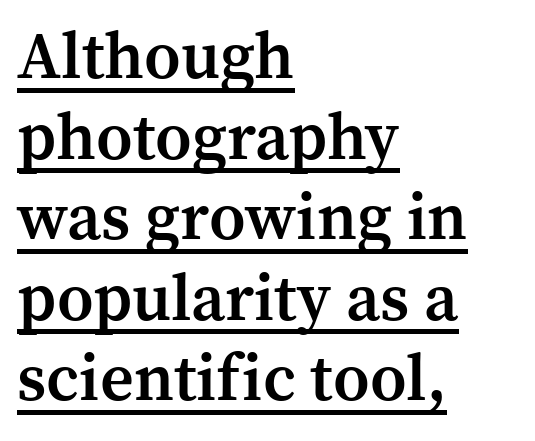
Q: Is the text bold? A: Semi-bold.
Q: Is the text italic (slanted)? A: No, it is upright.
Q: Is the typeface a serif or a sans-serif typeface? A: Serif.
Q: Is the text underlined? A: Yes.
Q: How is the paragraph aligned? A: Left-aligned.
Q: Is the spacing between letters normal or unusually wide? A: Normal.
Q: Width (condensed, normal, or wide)? A: Normal.
Q: Stroke contrast? A: Medium.
Q: x-height? A: Medium.
Q: Monospaced? A: No.
